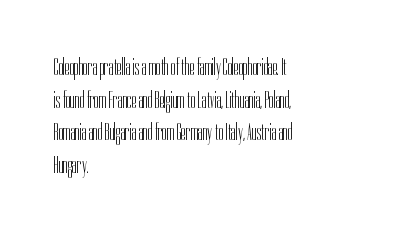
Q: Is the text bold? A: No.
Q: Is the text italic (slanted)? A: No, it is upright.
Q: Is the text underlined? A: No.
Q: How is the paragraph aligned? A: Left-aligned.
Q: Is the spacing between letters normal or unusually wide? A: Normal.
Q: Is the spacing between lines tight, normal or loose? A: Normal.
